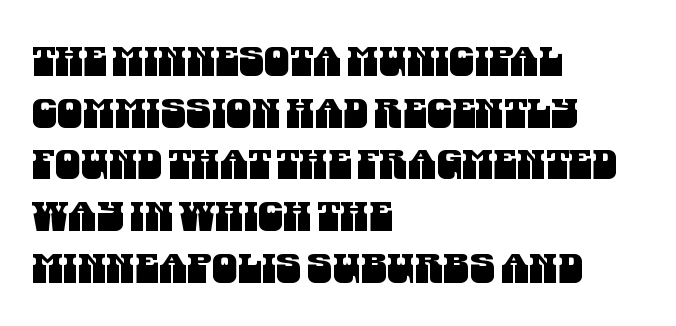
{"serif": "no", "width": "condensed", "stroke_contrast": "medium", "x_height": "large", "monospaced": "no", "underline": "no", "align": "left", "line_spacing": "normal", "line_spacing_ratio": 1.26, "letter_spacing": "normal", "letter_spacing_em": 0.0, "glyph_px": 41}
